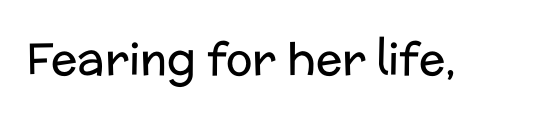
{"serif": "no", "italic": "no", "bold": "no", "weight": "regular", "width": "normal", "stroke_contrast": "low", "x_height": "medium", "monospaced": "no", "underline": "no", "letter_spacing": "normal", "letter_spacing_em": 0.0, "glyph_px": 44}
